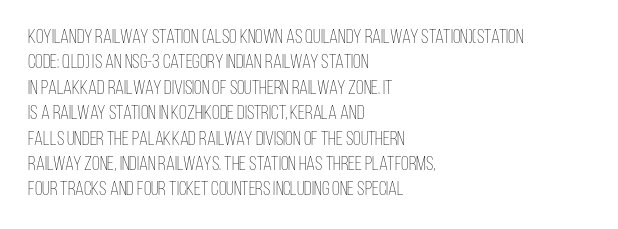
The rows are spaced the way most documents space them. Weight: in the light-to-regular range. Each word holds together tightly as a unit, with standard inter-letter gaps. Nobody drew a line under any word here.
